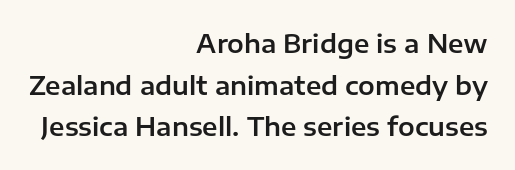
The image shows 25 px text type, upright; set right-aligned, normal line spacing (1.67x), normal letter spacing, not underlined.
